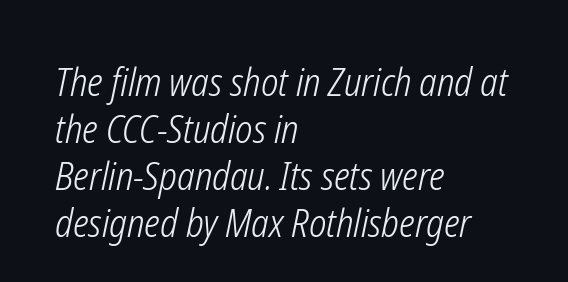
{"italic": "yes", "lean": "right", "slant_degrees": 12, "bold": "no", "weight": "light", "width": "condensed", "stroke_contrast": "low", "x_height": "medium", "monospaced": "no", "underline": "no", "align": "left", "line_spacing_ratio": 1.24, "letter_spacing": "normal", "letter_spacing_em": 0.0, "glyph_px": 38}
